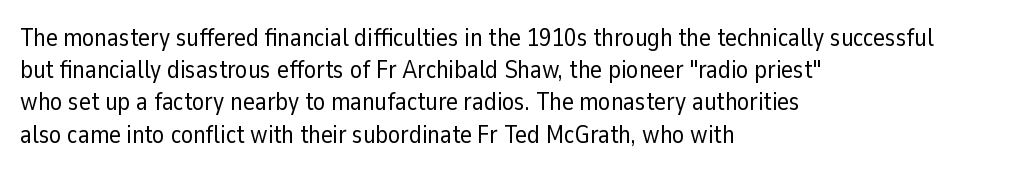
These lines keep a tight, regular rhythm from letter to letter. This sample is left-justified, so line endings fall wherever the words run out. The space between consecutive lines is moderate. Do the letters lean? They stand straight. The passage shown is not underscored anywhere. Stems and bowls with no extra thickness — not bold.
